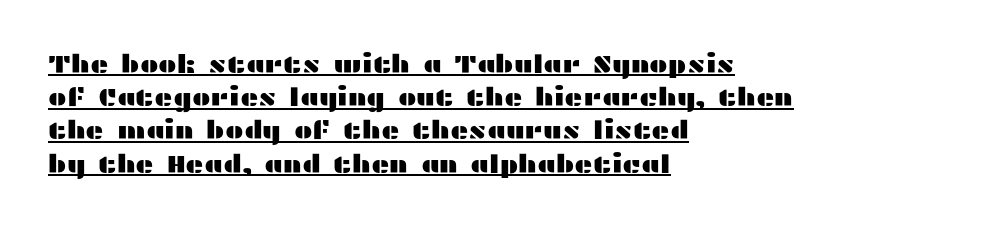
Q: Is the text italic (slanted)? A: No, it is upright.
Q: Is the text underlined? A: Yes.
Q: How is the paragraph aligned? A: Left-aligned.
Q: Is the spacing between letters normal or unusually wide? A: Normal.
Q: Is the spacing between lines tight, normal or loose? A: Normal.
